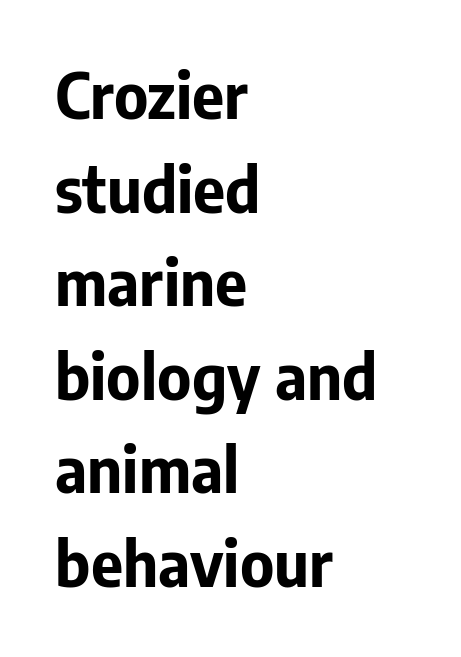
The image shows 62 px bold sans-serif type, upright; set left-aligned, normal line spacing (1.51x), normal letter spacing, not underlined; low stroke contrast and a medium x-height.
